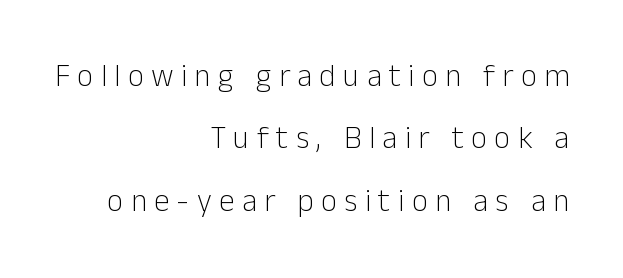
Q: Is the text bold? A: No.
Q: Is the text italic (slanted)? A: No, it is upright.
Q: Is the typeface a serif or a sans-serif typeface? A: Sans-serif.
Q: Is the text underlined? A: No.
Q: How is the paragraph aligned? A: Right-aligned.
Q: Is the spacing between letters normal or unusually wide? A: Unusually wide.
Q: Is the spacing between lines tight, normal or loose? A: Loose.
Q: Width (condensed, normal, or wide)? A: Normal.
Q: Stroke contrast? A: Low.
Q: x-height? A: Medium.
Q: Monospaced? A: No.
